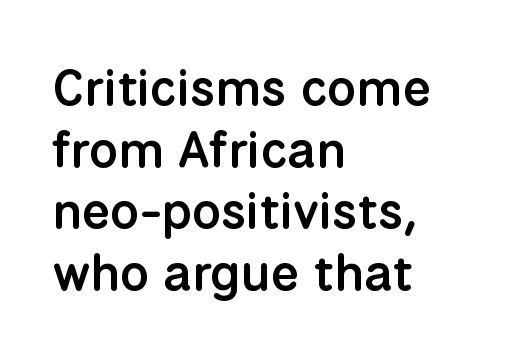
Every letter is mildly thick-stroked: semibold rather than bold. Beneath every word, the page is bare. Is the block centered? No — it sits flush against the left margin. Note the varied advance widths — an 'i' is clearly narrower than an 'm'. The font's upright variant was chosen for this text. A typesetter would label this face a sans.
